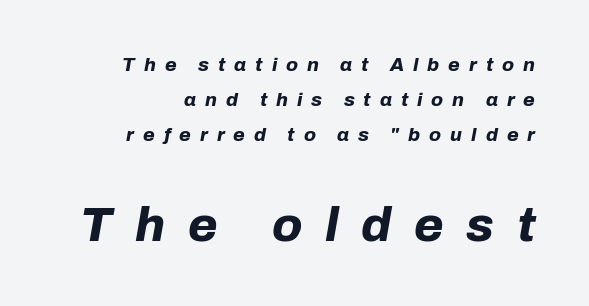
{"italic": "yes", "lean": "right", "slant_degrees": 10, "bold": "yes", "weight": "bold", "width": "normal", "stroke_contrast": "low", "x_height": "medium", "monospaced": "no", "underline": "no", "align": "right", "line_spacing_ratio": 1.85, "letter_spacing": "wide", "letter_spacing_em": 0.47, "larger_block": "second", "size_ratio": 2.53, "glyph_px": 48}
